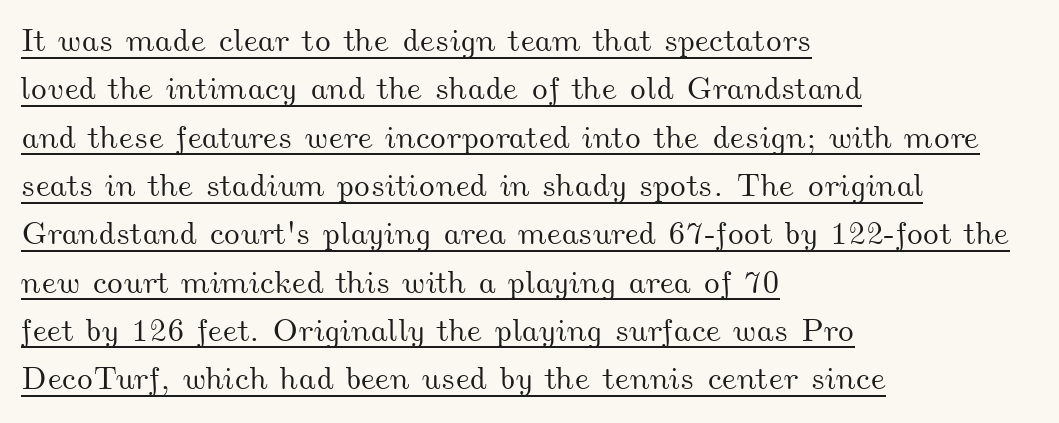
Look at the tracking — it's just the regular setting, nothing added. The vertical gap from one line to the next is medium. A continuous stroke trails under the words, as in a hyperlink. The rendering uses natural spacing where letterforms have individual widths. The lines in this sample share a left origin and differ only in where they stop.
